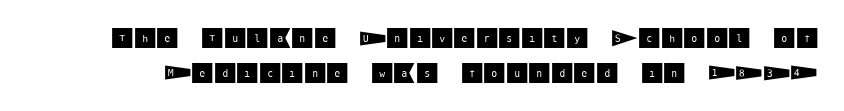
{"italic": "no", "underline": "no", "line_spacing": "normal", "line_spacing_ratio": 1.52, "letter_spacing": "normal", "letter_spacing_em": 0.0, "glyph_px": 23}
